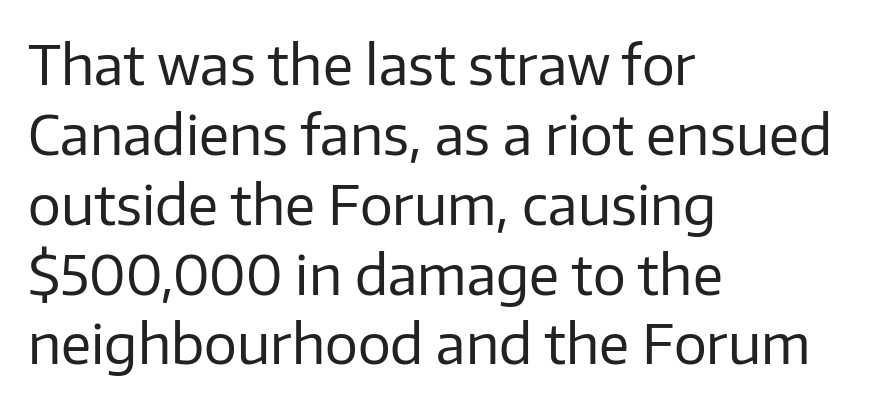
{"serif": "no", "italic": "no", "bold": "no", "weight": "regular", "width": "normal", "stroke_contrast": "low", "x_height": "medium", "monospaced": "no", "underline": "no", "align": "left", "line_spacing": "normal", "line_spacing_ratio": 1.27, "letter_spacing": "normal", "letter_spacing_em": 0.0, "glyph_px": 55}
